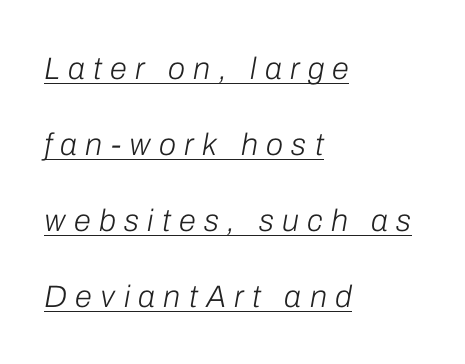
The image shows 31 px light type, italic (leaning right); set left-aligned, loose line spacing (2.45x), unusually wide letter spacing (+0.27 em), underlined; low stroke contrast and a medium x-height.
